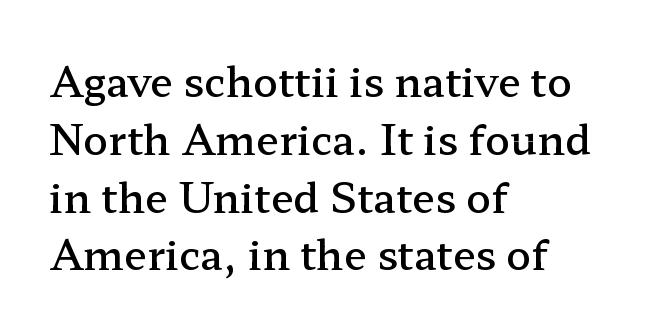
Characters remain perfectly vertical along every line. If you drew a ruler down the left edge, every line would touch it. Nobody touched the tracking dial on this one. This sample has the flowing, uneven cadence of proportional lettering. The passage shown is not underscored anywhere.
